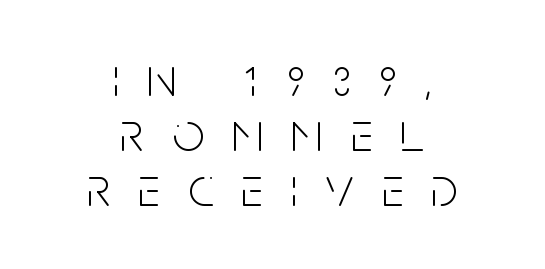
Q: Is the text bold? A: No.
Q: Is the text italic (slanted)? A: No, it is upright.
Q: Is the typeface a serif or a sans-serif typeface? A: Sans-serif.
Q: Is the text underlined? A: No.
Q: How is the paragraph aligned? A: Centered.
Q: Is the spacing between letters normal or unusually wide? A: Unusually wide.
Q: Is the spacing between lines tight, normal or loose? A: Tight.
Q: Width (condensed, normal, or wide)? A: Condensed.
Q: Stroke contrast? A: Low.
Q: x-height? A: Large.
Q: Monospaced? A: No.
